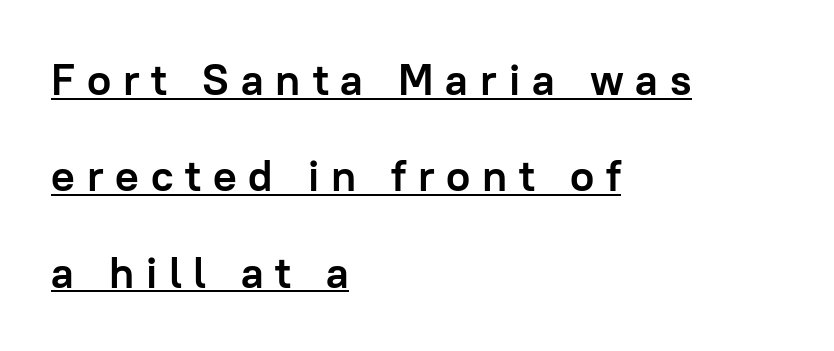
{"serif": "no", "italic": "no", "bold": "yes", "weight": "semibold", "width": "normal", "stroke_contrast": "low", "x_height": "medium", "monospaced": "no", "underline": "yes", "align": "left", "line_spacing": "loose", "line_spacing_ratio": 2.19, "letter_spacing": "wide", "letter_spacing_em": 0.27, "glyph_px": 44}
